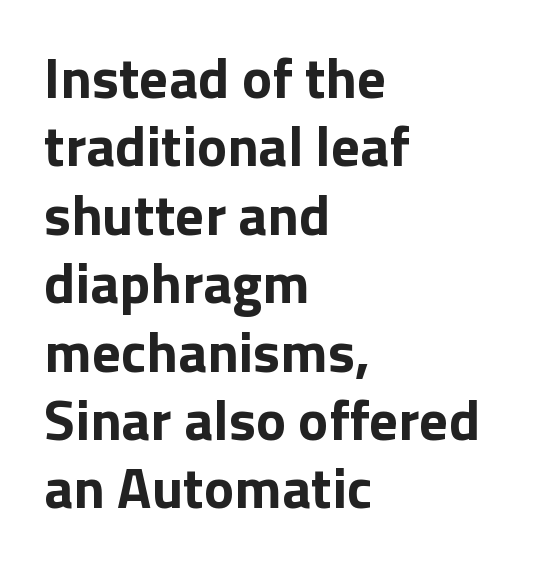
A typesetter would call this proportional, since set widths differ per character. A classic flush-left, rag-right setting is used for this passage. The letters are bold, with thick, heavy strokes. Does the lettering tilt? It doesn't — this is upright. Note: no serifs on the glyphs.
